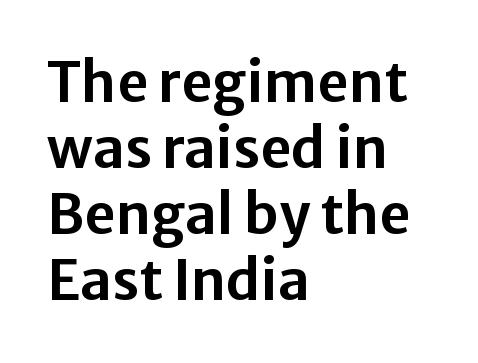
Q: Is the text italic (slanted)? A: No, it is upright.
Q: Is the typeface a serif or a sans-serif typeface? A: Sans-serif.
Q: Is the text underlined? A: No.
Q: How is the paragraph aligned? A: Left-aligned.
Q: Is the spacing between letters normal or unusually wide? A: Normal.
Q: Width (condensed, normal, or wide)? A: Normal.
Q: Stroke contrast? A: Low.
Q: x-height? A: Medium.
Q: Monospaced? A: No.
